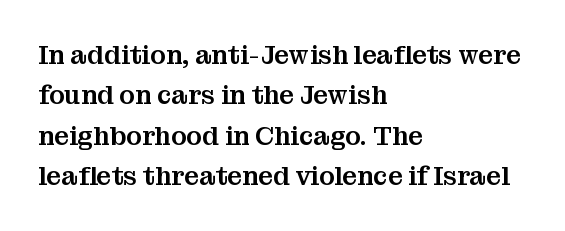
The image shows 26 px text type, upright; set left-aligned, normal line spacing (1.55x), normal letter spacing, not underlined.
